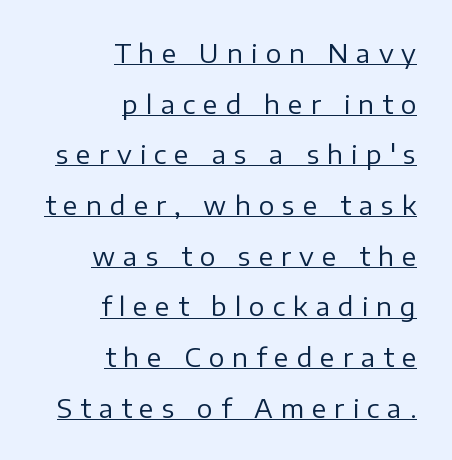
{"italic": "no", "bold": "no", "underline": "yes", "align": "right", "line_spacing": "loose", "line_spacing_ratio": 1.95, "letter_spacing": "wide", "letter_spacing_em": 0.31, "glyph_px": 26}
